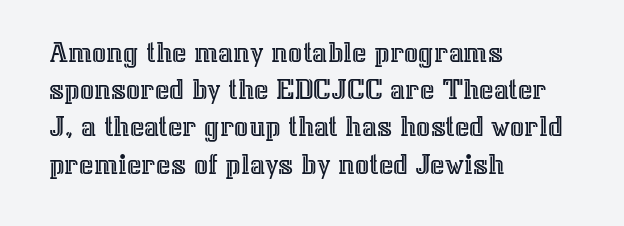
The rendering keeps characters at their native spacing. These lines stack with their left ends in a neat column. Each row of text sits above clean, open space. Rendered with straight, roman letterforms. Proportional: the letters do not fall into vertical columns.
